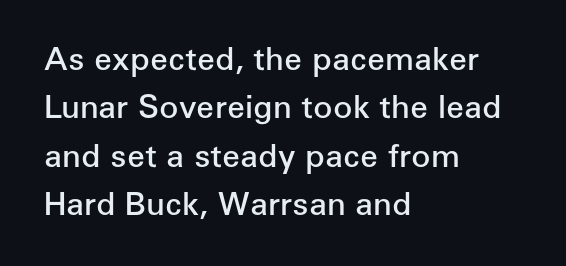
The ragged edge is on the right, which tells us the setting is flush left. Any mark beneath the type? The region is blank. Caption: standard tracking, unaltered. Ordinary non-slanted type is in use. Is this a fixed-width face? No — the glyphs have proportional, varying widths.
